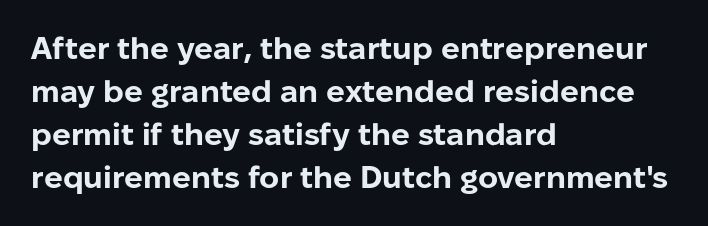
{"serif": "no", "italic": "no", "bold": "yes", "weight": "bold", "width": "normal", "stroke_contrast": "low", "x_height": "medium", "monospaced": "no", "underline": "no", "align": "left", "line_spacing": "normal", "line_spacing_ratio": 1.39, "letter_spacing": "normal", "letter_spacing_em": 0.0, "glyph_px": 31}
